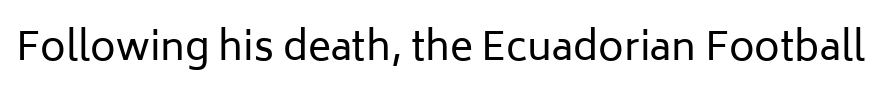
A typesetter would mark this as roman, not italic. The glyphs are unaccompanied by any horizontal stroke below them. The weight tops out at a normal text grade. Here the glyphs are tracked normally, forming tight word shapes. Letterform terminals end flat and unadorned throughout the passage.
